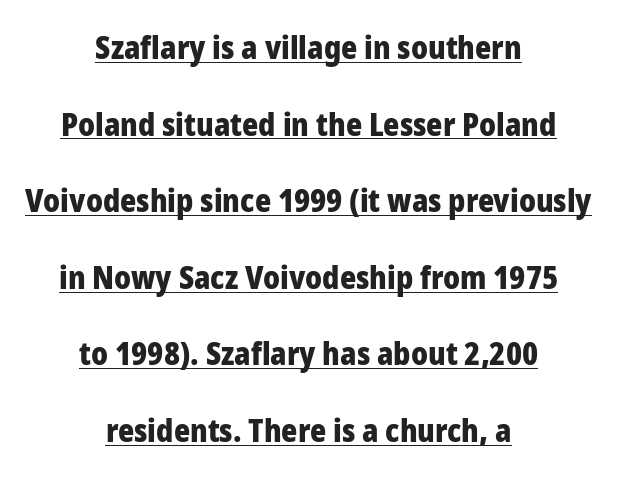
{"serif": "no", "italic": "no", "bold": "yes", "weight": "heavy", "width": "normal", "stroke_contrast": "low", "x_height": "medium", "monospaced": "no", "underline": "yes", "align": "center", "line_spacing": "loose", "line_spacing_ratio": 2.47, "letter_spacing": "normal", "letter_spacing_em": 0.0, "glyph_px": 31}
